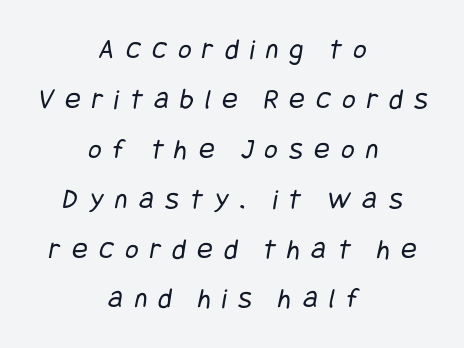
Both edges are ragged and mirror each other, which tells us the setting is centered. The type is letterspaced generously, with wide tracking. Unbolded letterforms with no extra heft. Decoration check: the copy has no underline. Stroke terminals: plain, sans-serif.
